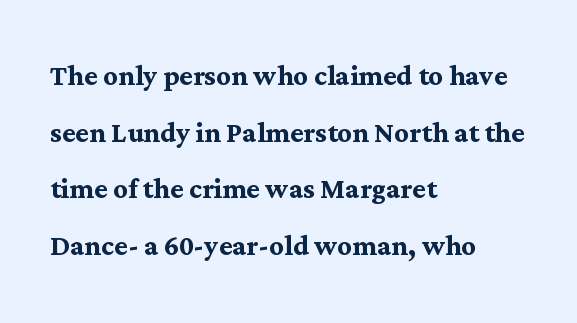
The image shows 36 px semibold serif type, upright; set left-aligned, normal line spacing (1.57x), normal letter spacing, not underlined; medium stroke contrast and a medium x-height.
